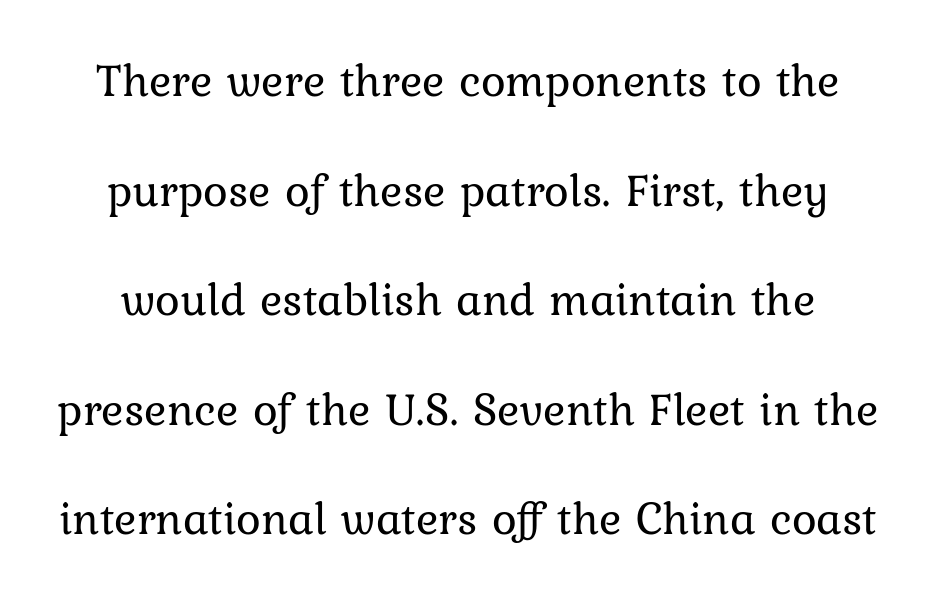
Style check: upright. A typesetter would call this zero additional tracking. Each letter keeps its own natural width here, so spacing adapts to shape. Vertical stems look standard width or narrower in stroke. The space between consecutive lines is lavish. Type without underlining.
